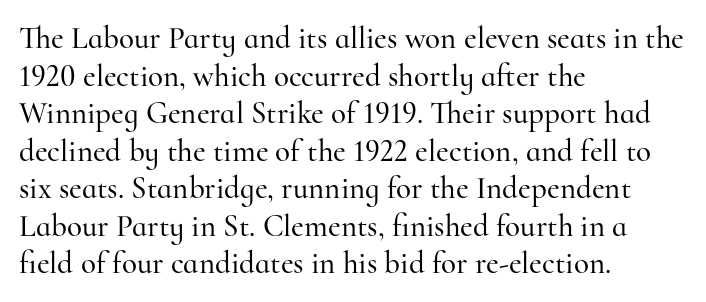
The image shows 31 px serif type, upright; set left-aligned, line spacing 1.21x, normal letter spacing, not underlined; high stroke contrast and a small x-height.
